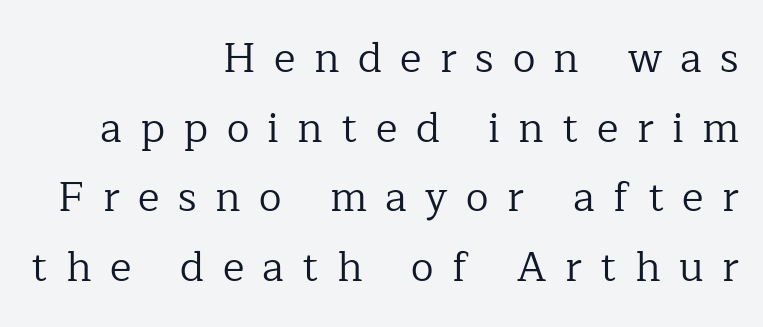
Little horizontal feet cap the strokes, marking this as serif type. Any mark beneath the type? The region is blank. These lines are rendered in a variable-pitch font. No heavy texture on the line: the type isn't bold. The leading is moderate, giving the passage an even texture.
